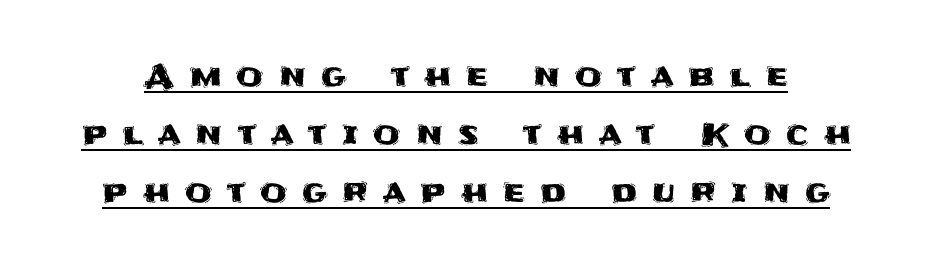
If you drew a line through each stem, it would be perfectly vertical. Tracking value appears strongly positive — letters spread wide. Here the designer chose a conventional face with non-uniform glyph widths. Somebody hit Ctrl+U on this one — the words are underlined. Font category for this specimen: sans-serif.
